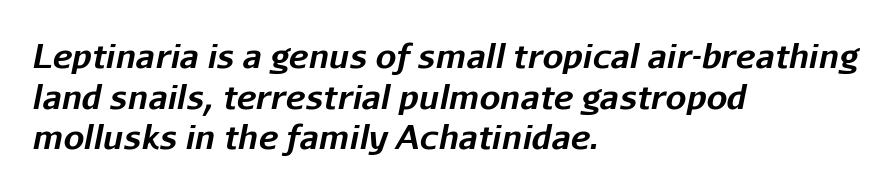
Q: Is the text bold? A: Yes.
Q: Is the text italic (slanted)? A: Yes, it leans right by about 11 degrees.
Q: Is the text underlined? A: No.
Q: How is the paragraph aligned? A: Left-aligned.
Q: Is the spacing between letters normal or unusually wide? A: Normal.
Q: Width (condensed, normal, or wide)? A: Normal.
Q: Stroke contrast? A: Low.
Q: x-height? A: Medium.
Q: Monospaced? A: No.
